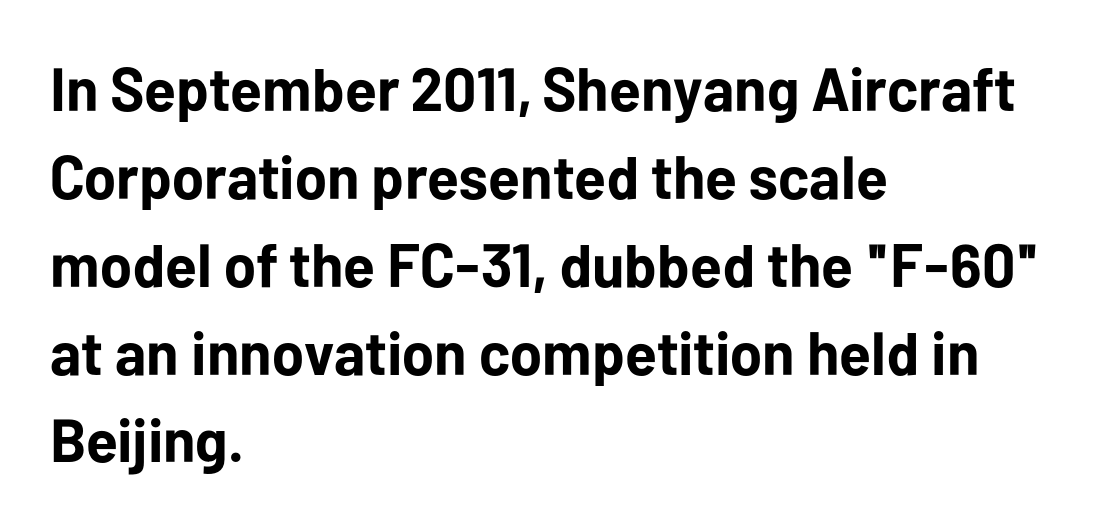
{"serif": "no", "italic": "no", "bold": "yes", "weight": "bold", "width": "normal", "stroke_contrast": "low", "x_height": "medium", "monospaced": "no", "underline": "no", "align": "left", "line_spacing": "normal", "line_spacing_ratio": 1.44, "letter_spacing": "normal", "letter_spacing_em": 0.0, "glyph_px": 61}
